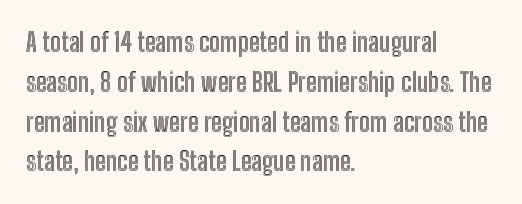
Q: Is the text italic (slanted)? A: No, it is upright.
Q: Is the text underlined? A: No.
Q: How is the paragraph aligned? A: Left-aligned.
Q: Is the spacing between letters normal or unusually wide? A: Normal.
Q: Is the spacing between lines tight, normal or loose? A: Normal.
